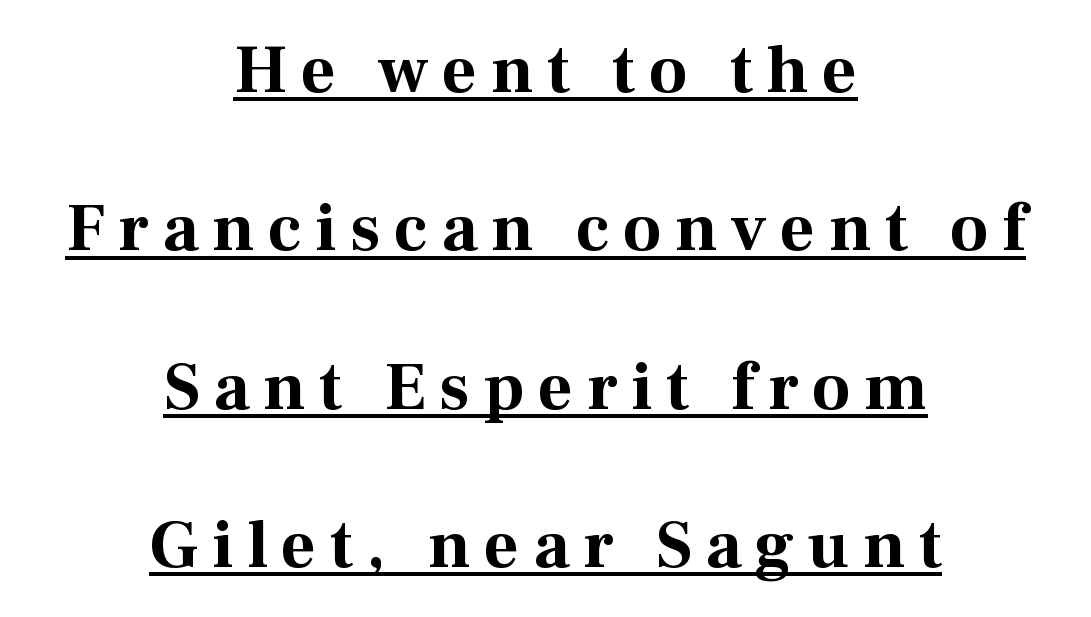
{"serif": "yes", "italic": "no", "bold": "yes", "weight": "bold", "width": "normal", "stroke_contrast": "medium", "x_height": "medium", "monospaced": "no", "underline": "yes", "align": "center", "line_spacing": "loose", "line_spacing_ratio": 2.33, "letter_spacing": "wide", "letter_spacing_em": 0.2, "glyph_px": 68}
